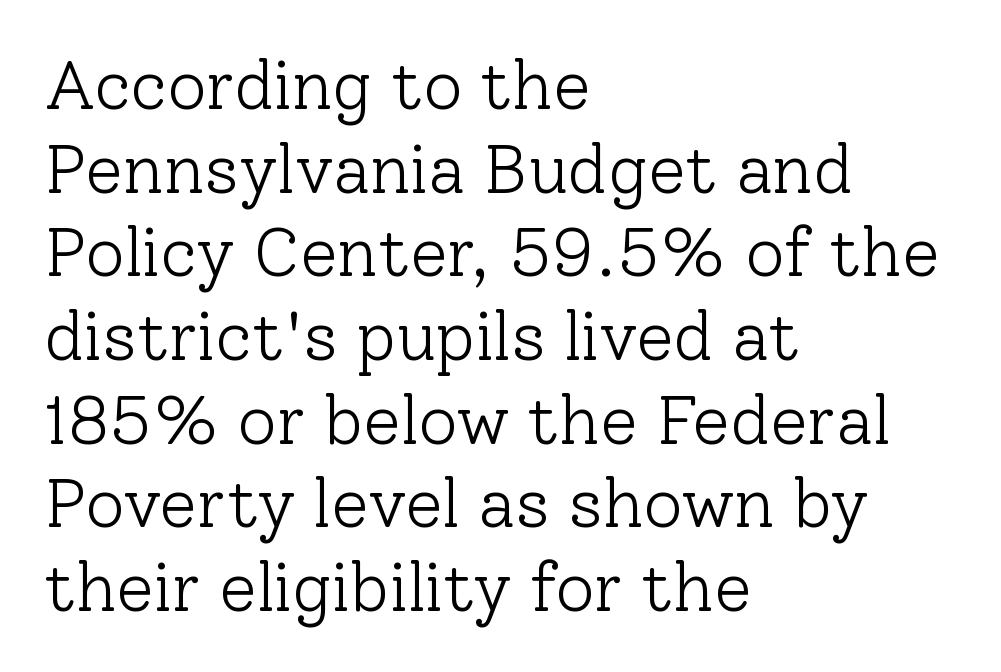
{"serif": "yes", "italic": "no", "bold": "no", "weight": "light", "width": "normal", "stroke_contrast": "low", "x_height": "medium", "monospaced": "no", "underline": "no", "align": "left", "line_spacing_ratio": 1.23, "letter_spacing": "normal", "letter_spacing_em": 0.0, "glyph_px": 68}
